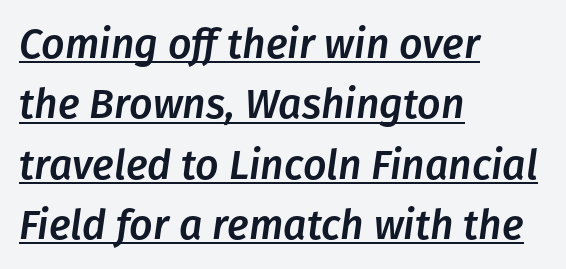
Q: Is the text italic (slanted)? A: Yes, it leans right by about 8 degrees.
Q: Is the text underlined? A: Yes.
Q: How is the paragraph aligned? A: Left-aligned.
Q: Is the spacing between letters normal or unusually wide? A: Normal.
Q: Is the spacing between lines tight, normal or loose? A: Normal.
Q: Width (condensed, normal, or wide)? A: Normal.
Q: Stroke contrast? A: Low.
Q: x-height? A: Medium.
Q: Monospaced? A: No.
